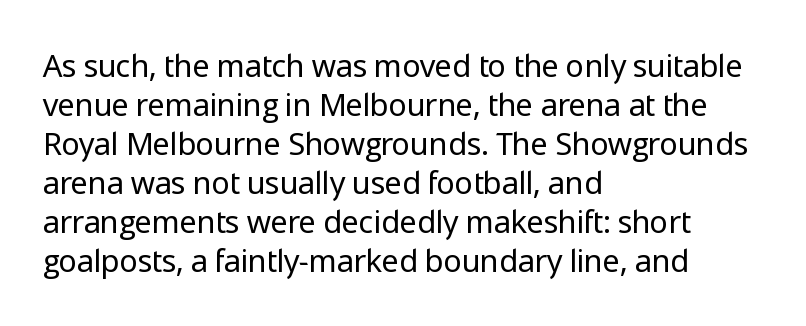
Q: Is the text bold? A: No.
Q: Is the text italic (slanted)? A: No, it is upright.
Q: Is the typeface a serif or a sans-serif typeface? A: Sans-serif.
Q: Is the text underlined? A: No.
Q: How is the paragraph aligned? A: Left-aligned.
Q: Is the spacing between letters normal or unusually wide? A: Normal.
Q: Is the spacing between lines tight, normal or loose? A: Normal.
Q: Width (condensed, normal, or wide)? A: Normal.
Q: Stroke contrast? A: Low.
Q: x-height? A: Medium.
Q: Monospaced? A: No.
